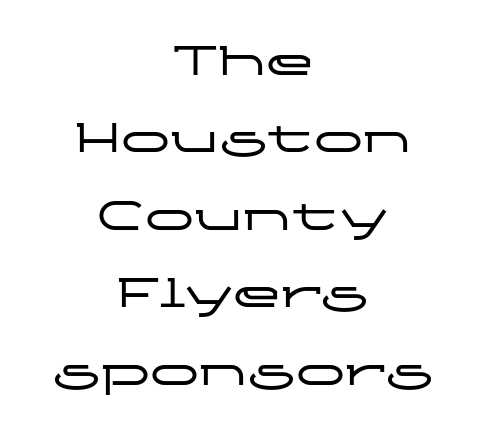
The foot of each line stays bare and open. Every character sits straight up, as roman type does. Looks like regular typesetting: each glyph gets only the width it needs. If you folded the block vertically in half, each line would mirror itself in length. Inter-character spacing is left at the font's built-in metrics.
